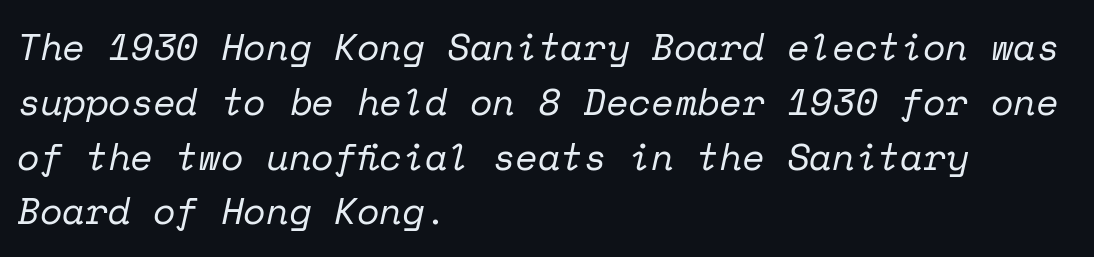
{"serif": "yes", "italic": "yes", "lean": "right", "slant_degrees": 12, "bold": "no", "weight": "regular", "width": "normal", "stroke_contrast": "low", "x_height": "medium", "monospaced": "yes", "underline": "no", "align": "left", "line_spacing": "normal", "line_spacing_ratio": 1.48, "letter_spacing": "normal", "letter_spacing_em": 0.0, "glyph_px": 37}
